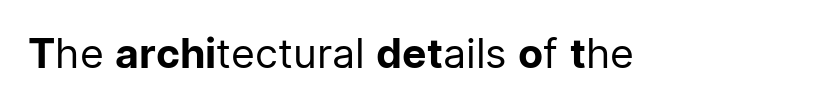
The strip under each line holds only bare page. Summary of weight: not heavy and not bold. Do the letters lean? They stand straight. A typesetter would call this zero additional tracking. Note: no serifs on the glyphs.
